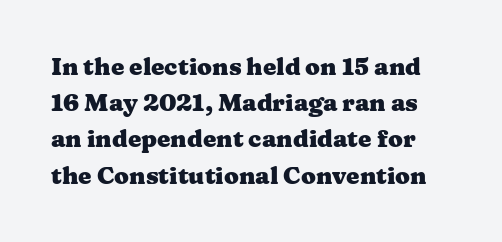
Caption: bold face, heavy strokes. This rendering features lettering with no underline. If you drew a line through each stem, it would be perfectly vertical. Honestly, the row spacing looks completely unremarkable.
